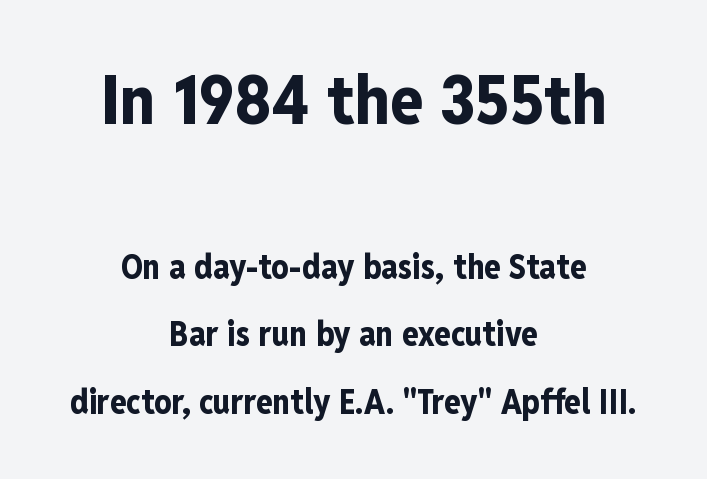
The image shows 68 px bold, condensed sans-serif type, upright; set centered, loose line spacing (1.98x), normal letter spacing, not underlined; the first (top) block is 2.0x larger; low stroke contrast and a medium x-height.
